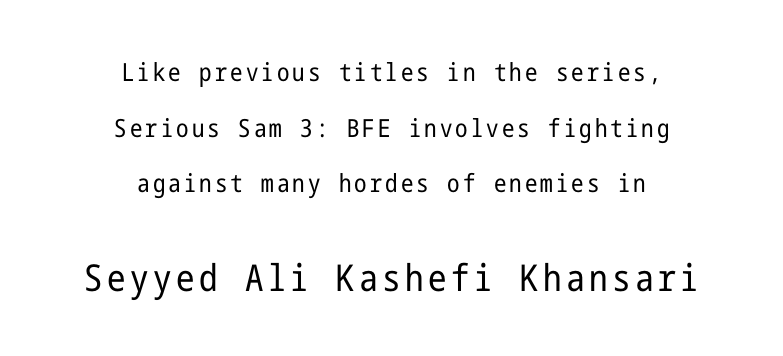
The later block is typeset at a bigger size than the earlier block. Descender tails drop into unmarked territory. Typeset on center — no edge is straight. Is the stroke heavy? The answer is a plain regular-or-lighter. The rendering uses a large line-height, opening up the rows.
